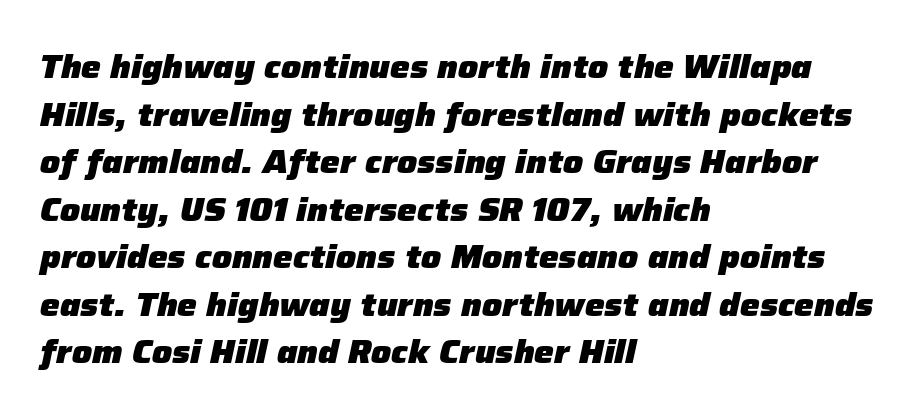
Q: Is the text bold? A: Yes.
Q: Is the text italic (slanted)? A: Yes, it leans right by about 12 degrees.
Q: Is the text underlined? A: No.
Q: How is the paragraph aligned? A: Left-aligned.
Q: Is the spacing between letters normal or unusually wide? A: Normal.
Q: Is the spacing between lines tight, normal or loose? A: Normal.
Q: Width (condensed, normal, or wide)? A: Normal.
Q: Stroke contrast? A: Low.
Q: x-height? A: Medium.
Q: Monospaced? A: No.
